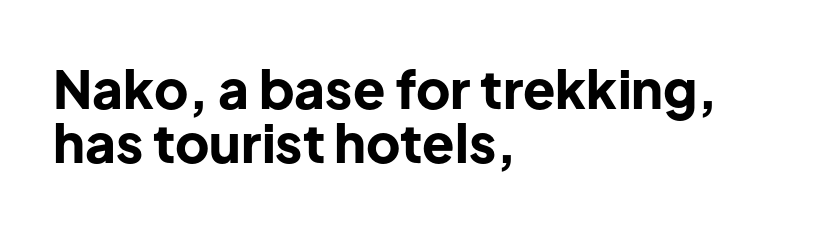
A typesetter would mark this as roman, not italic. Interline gaps are noticeably narrow in this sample. Caption: standard tracking, unaltered. This sample is left-justified, so line endings fall wherever the words run out. Stroke thickness is high; the sample reads as a true bold.
